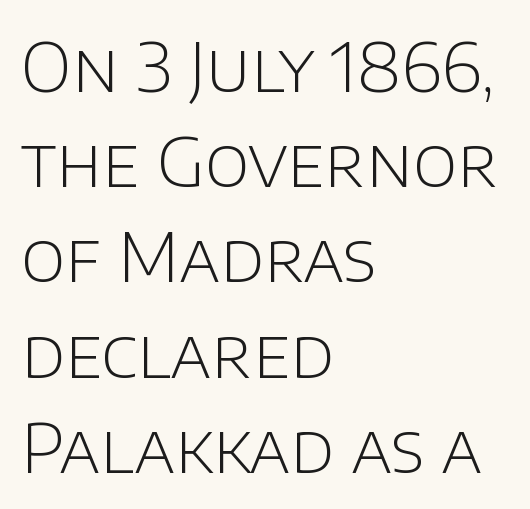
Line beginnings align vertically; line endings do not. The foot of each line stays bare and open. Heaviness? Minimal to ordinary, like unemphasized prose. No feet cap the strokes, marking this as sans-serif type. The space between consecutive lines is moderate. Upright lettering throughout.
